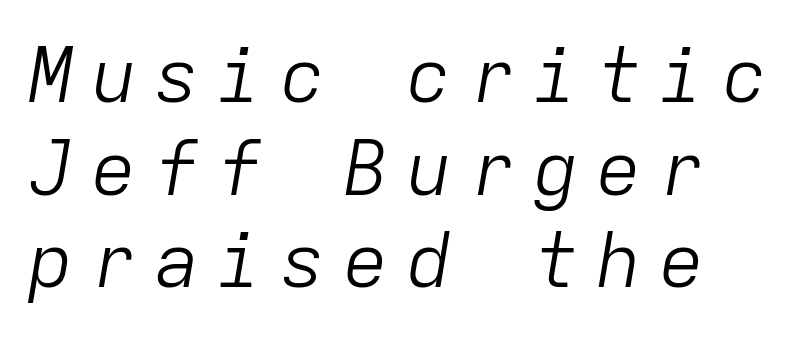
{"italic": "yes", "lean": "right", "slant_degrees": 9, "bold": "no", "weight": "light", "width": "normal", "stroke_contrast": "low", "x_height": "medium", "monospaced": "yes", "underline": "no", "align": "left", "line_spacing_ratio": 1.22, "letter_spacing": "wide", "letter_spacing_em": 0.23, "glyph_px": 76}
